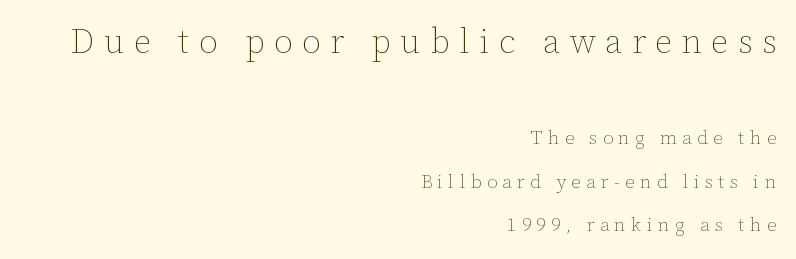
Counters stay open thanks to moderate or lighter strokes. A student would notice the top passage is typeset larger than what follows. The ragged edge is on the left, which tells us the setting is flush right. You could fit nearly another row in the gap between these rows. Underline: absent. The letters stand straight up with perfectly vertical stems.
